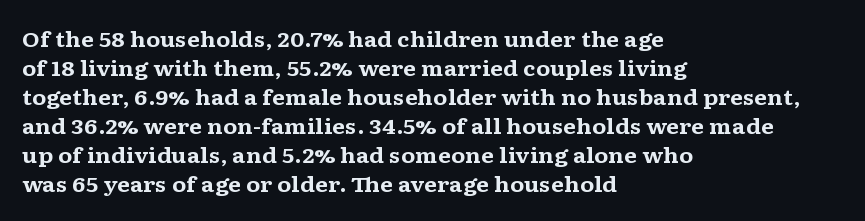
Q: Is the text bold? A: Yes.
Q: Is the text italic (slanted)? A: No, it is upright.
Q: Is the text underlined? A: No.
Q: How is the paragraph aligned? A: Left-aligned.
Q: Is the spacing between letters normal or unusually wide? A: Normal.
Q: Is the spacing between lines tight, normal or loose? A: Normal.
